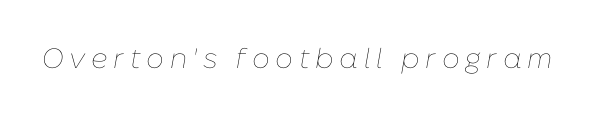
The specimen reads as italic at a glance. Is the stroke heavy? The answer is a plain regular-or-lighter. The tracking jumps out immediately: characters are airy and widely separated. Think of a printed novel: that variable character pitch is what you see here. Any mark beneath the type? The region is blank.
